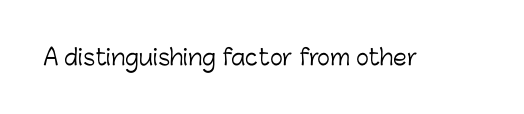
The image shows 22 px text type, upright; set normal letter spacing, not underlined.
